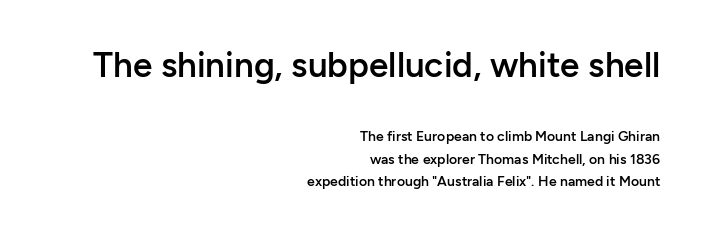
The image shows 35 px semibold sans-serif type, upright; set right-aligned, normal line spacing (1.61x), normal letter spacing, not underlined; the first (top) block is 2.5x larger; low stroke contrast and a medium x-height.
